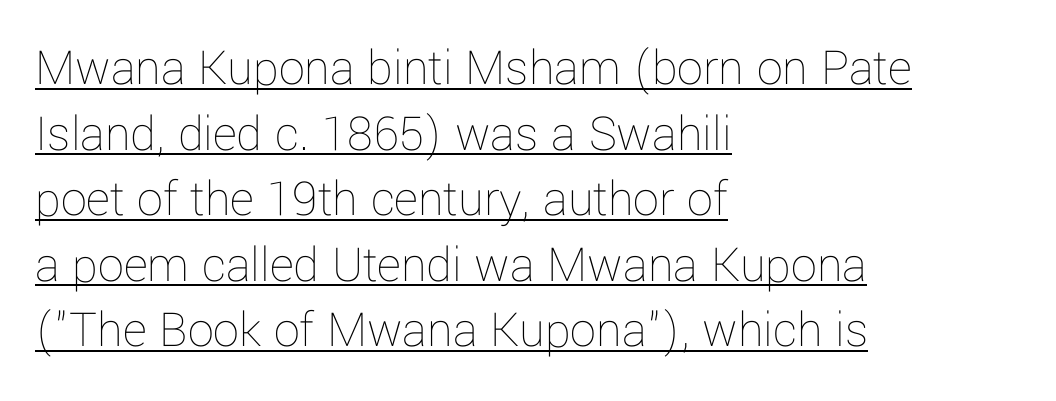
Q: Is the text bold? A: No.
Q: Is the text italic (slanted)? A: No, it is upright.
Q: Is the text underlined? A: Yes.
Q: How is the paragraph aligned? A: Left-aligned.
Q: Is the spacing between letters normal or unusually wide? A: Normal.
Q: Is the spacing between lines tight, normal or loose? A: Normal.
Q: Width (condensed, normal, or wide)? A: Normal.
Q: Stroke contrast? A: Low.
Q: x-height? A: Medium.
Q: Monospaced? A: No.
